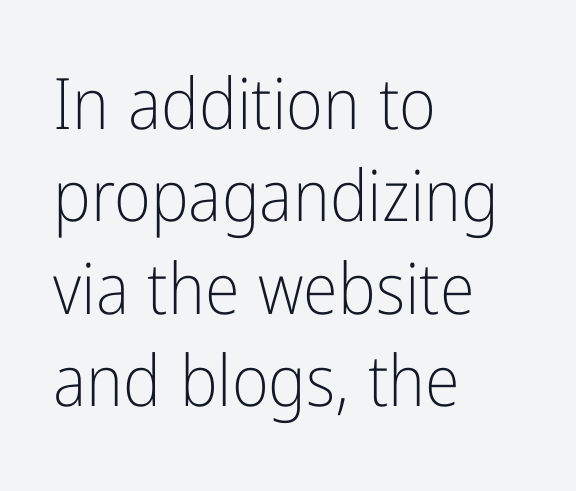
The image shows 71 px light, condensed sans-serif type, upright; set left-aligned, normal line spacing (1.3x), normal letter spacing, not underlined; low stroke contrast and a medium x-height.
